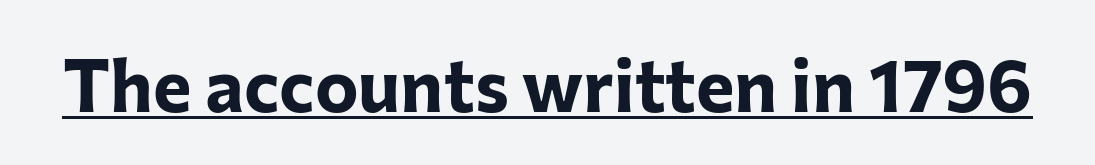
The image shows 73 px bold sans-serif type, upright; set normal letter spacing, underlined; low stroke contrast and a medium x-height.
